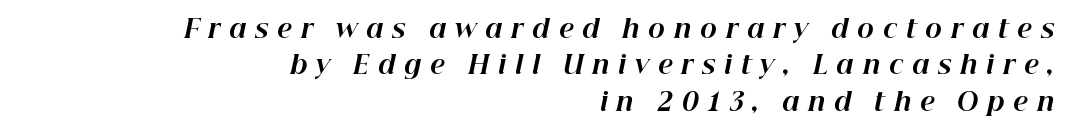
The image shows 25 px bold type, italic (leaning right); set right-aligned, normal line spacing (1.46x), unusually wide letter spacing (+0.35 em), not underlined.
